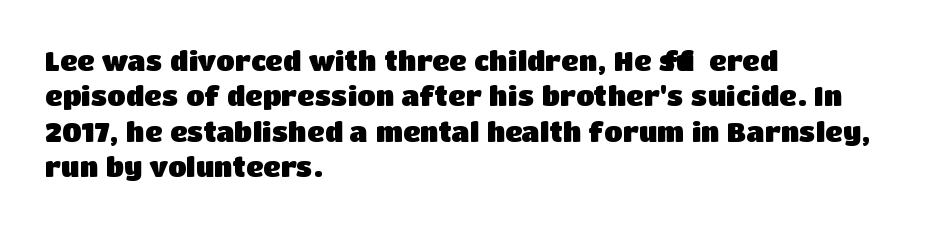
A clean baseline with only descenders dipping below it. These lines stack with their left ends in a neat column. Regular leading. Pretty heavy lettering here — definitely bold. Does extra space separate the letters? No, they use regular spacing.
